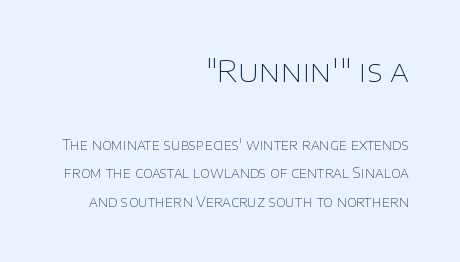
Do the characters align in a grid? No, the font is proportional. Loosely led — the rows are spread out. Stroke terminals: plain, sans-serif. Here the glyphs are tracked normally, forming tight word shapes. When letters stand straight like this, we call the style roman or upright.
